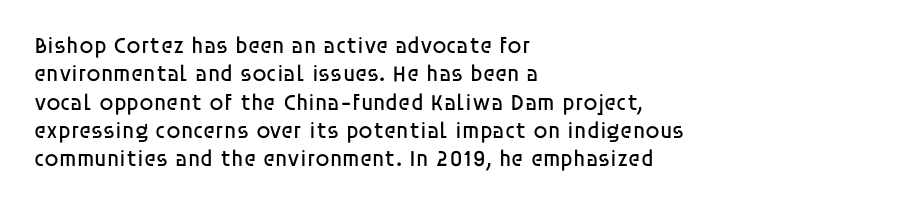
Nobody touched the tracking dial on this one. Visually the block forms a straight wall on the left and a jagged coastline on the right. Posture: upright roman. Beneath every word, the page is bare.
